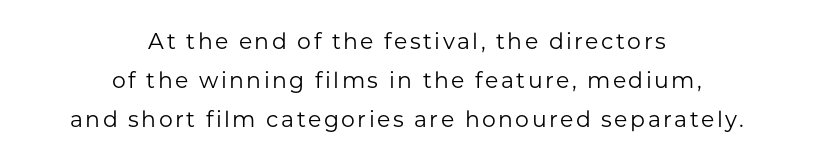
The image shows 22 px text type, upright; set centered, line spacing 1.78x, not underlined.
